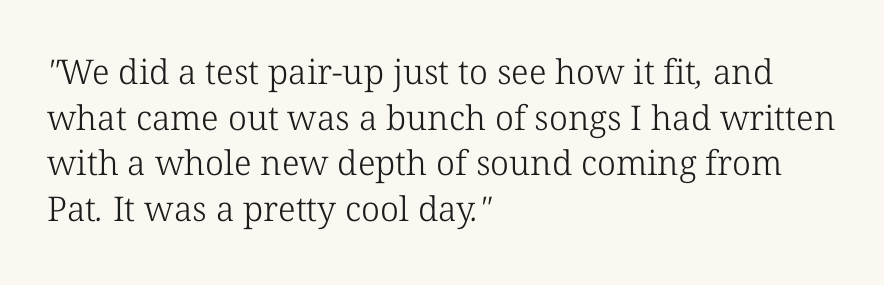
Q: Is the text bold? A: No.
Q: Is the typeface a serif or a sans-serif typeface? A: Serif.
Q: Is the text underlined? A: No.
Q: How is the paragraph aligned? A: Left-aligned.
Q: Is the spacing between letters normal or unusually wide? A: Normal.
Q: Is the spacing between lines tight, normal or loose? A: Normal.
Q: Width (condensed, normal, or wide)? A: Normal.
Q: Stroke contrast? A: Low.
Q: x-height? A: Medium.
Q: Monospaced? A: No.
